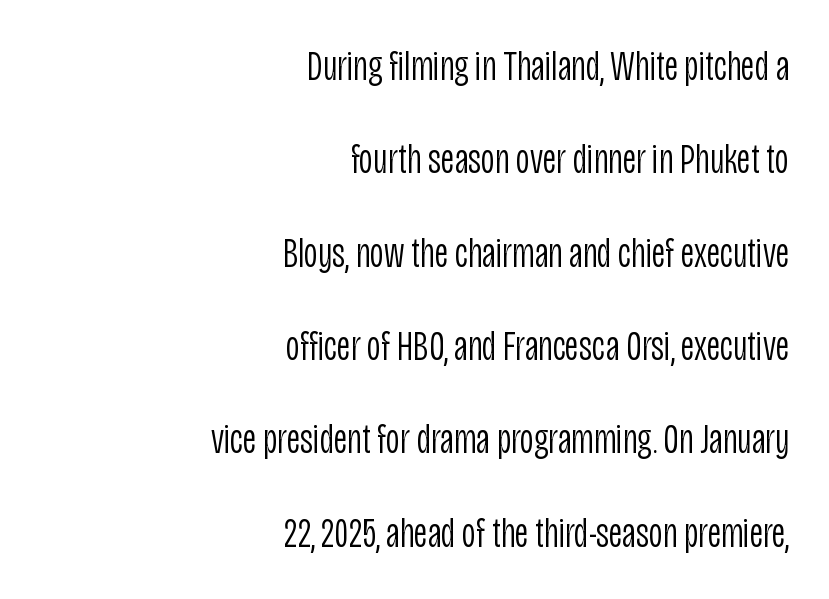
{"serif": "no", "italic": "no", "bold": "no", "weight": "light", "width": "condensed", "stroke_contrast": "low", "x_height": "large", "monospaced": "no", "underline": "no", "align": "right", "line_spacing": "loose", "line_spacing_ratio": 2.17, "letter_spacing": "normal", "letter_spacing_em": 0.0, "glyph_px": 43}
